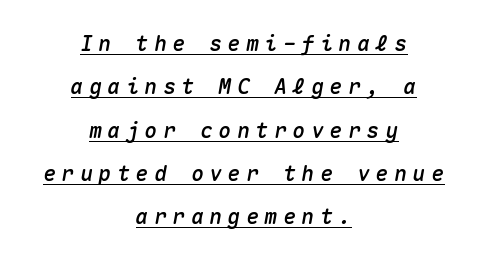
The image shows 21 px text type, italic (leaning right); set centered, loose line spacing (2.06x), unusually wide letter spacing (+0.28 em), underlined.
